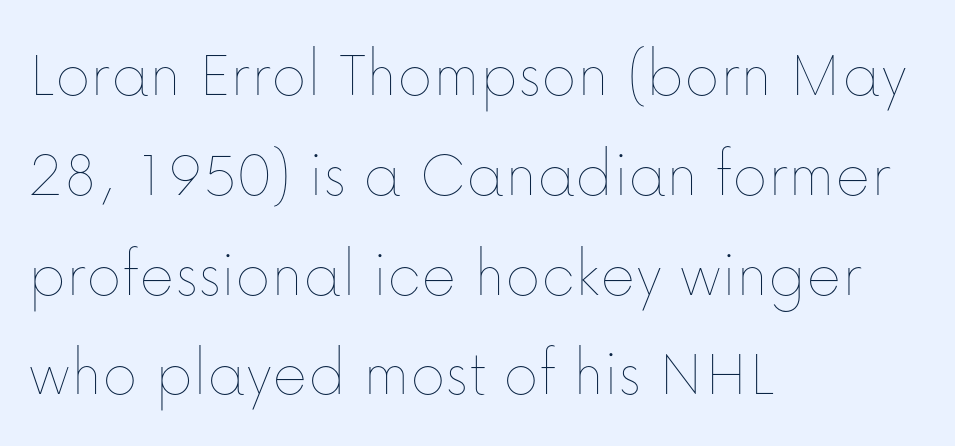
The image shows 67 px thin type, upright; set left-aligned, normal line spacing (1.49x), normal letter spacing, not underlined; low stroke contrast and a medium x-height.
